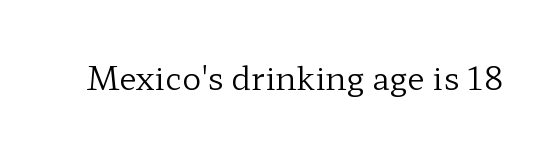
The image shows 32 px regular-weight, wide serif type, upright; set normal letter spacing, not underlined; low stroke contrast and a medium x-height.
